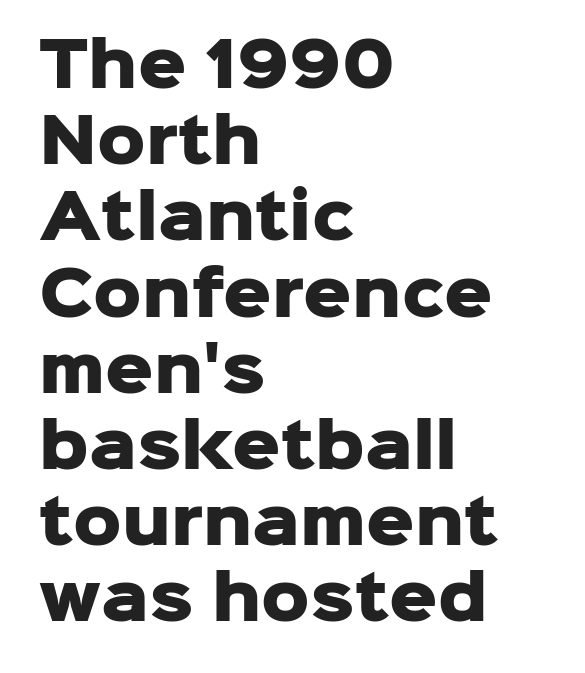
The image shows 60 px heavy sans-serif type, upright; set left-aligned, normal line spacing (1.27x), normal letter spacing, not underlined; low stroke contrast and a medium x-height.
